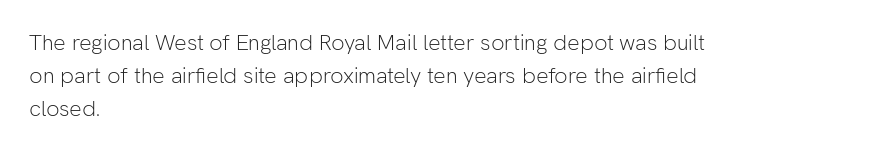
Q: Is the text bold? A: No.
Q: Is the text italic (slanted)? A: No, it is upright.
Q: Is the text underlined? A: No.
Q: How is the paragraph aligned? A: Left-aligned.
Q: Is the spacing between letters normal or unusually wide? A: Normal.
Q: Is the spacing between lines tight, normal or loose? A: Normal.
